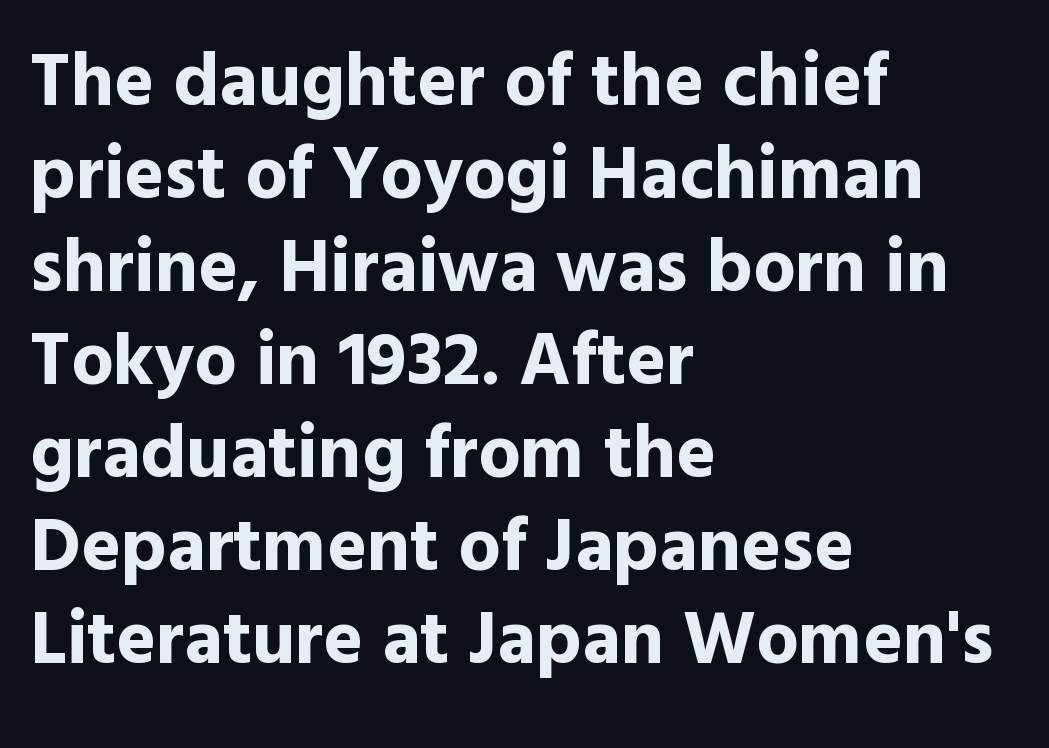
The image shows 75 px bold sans-serif type, upright; set left-aligned, line spacing 1.24x, normal letter spacing, not underlined; a medium x-height.
